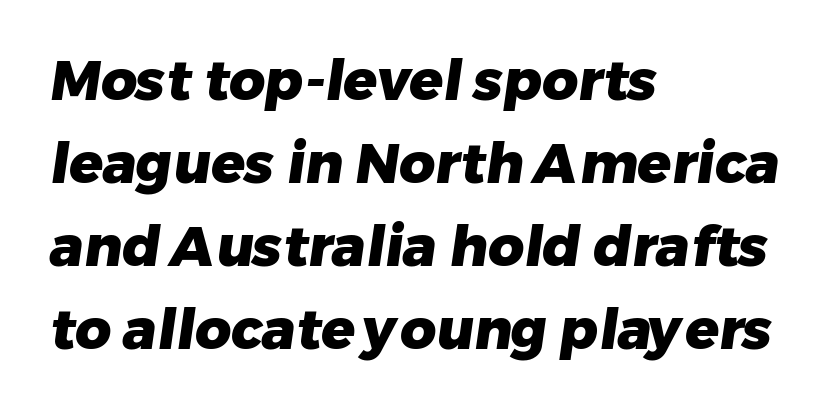
{"serif": "no", "bold": "yes", "weight": "heavy", "width": "normal", "stroke_contrast": "low", "x_height": "medium", "monospaced": "no", "underline": "no", "align": "left", "line_spacing": "normal", "line_spacing_ratio": 1.48, "letter_spacing": "normal", "letter_spacing_em": 0.0, "glyph_px": 56}
